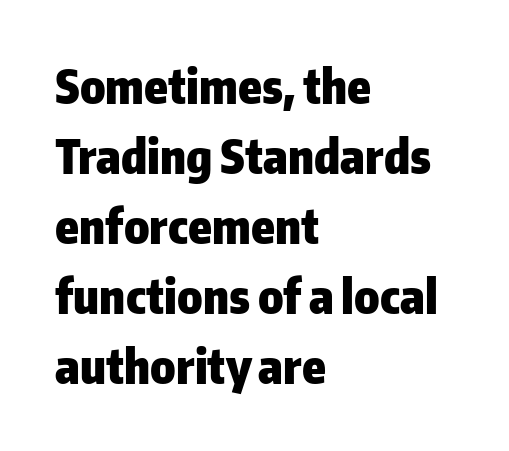
Do the letters lean? They stand straight. A normal amount of white space separates one row of letters from the next. This sample uses plain, unmodified letter spacing. Each glyph is drawn with heavy, bold strokes.
